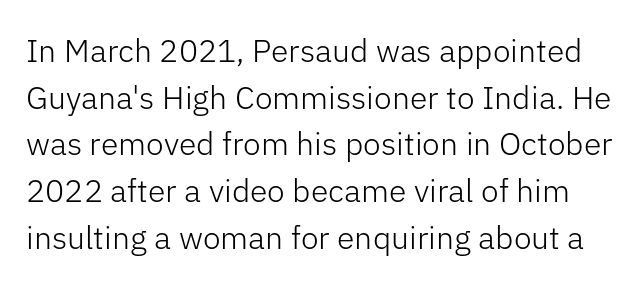
{"serif": "no", "italic": "no", "bold": "no", "weight": "light", "width": "normal", "stroke_contrast": "low", "x_height": "medium", "monospaced": "no", "underline": "no", "line_spacing": "normal", "line_spacing_ratio": 1.46, "letter_spacing": "normal", "letter_spacing_em": 0.0, "glyph_px": 32}
